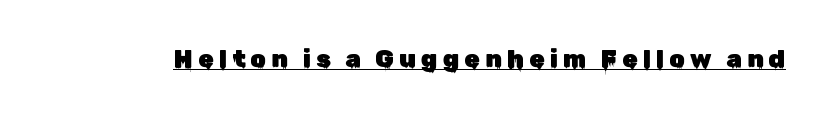
Q: Is the text italic (slanted)? A: No, it is upright.
Q: Is the text underlined? A: Yes.
Q: Is the spacing between letters normal or unusually wide? A: Unusually wide.
